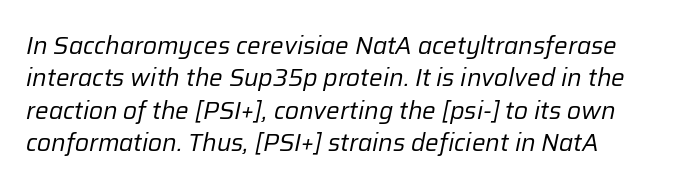
The image shows 24 px text type, italic (leaning right); set normal line spacing (1.35x), normal letter spacing, not underlined.
